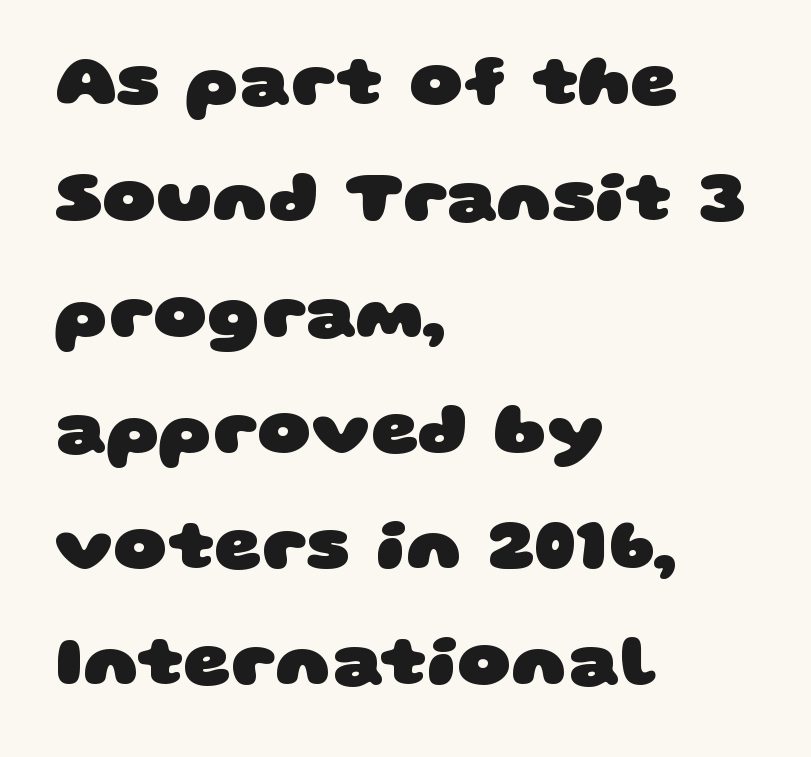
The image shows 73 px heavy, wide sans-serif type; set left-aligned, normal line spacing (1.59x), normal letter spacing, not underlined; low stroke contrast and a large x-height.
